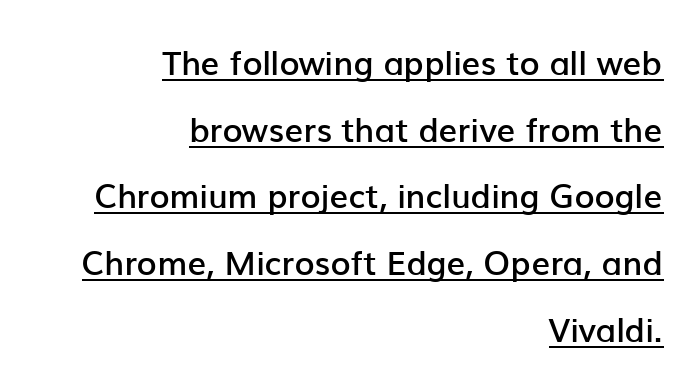
{"serif": "no", "italic": "no", "bold": "semi", "weight": "semibold", "width": "normal", "stroke_contrast": "low", "x_height": "medium", "monospaced": "no", "underline": "yes", "align": "right", "line_spacing": "loose", "line_spacing_ratio": 2.02, "letter_spacing": "normal", "letter_spacing_em": 0.0, "glyph_px": 33}
